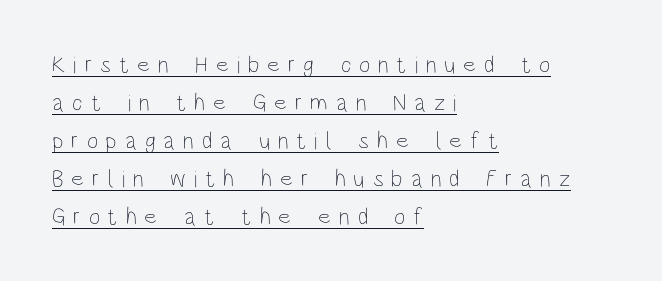
No italicization has been applied; the sample stays upright. The line-height multiplier appears to be the usual default. Words appear elongated and porous because spacing is wide. A typographer would call this underscored text.
